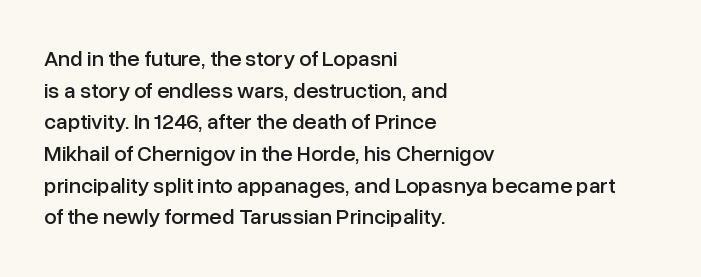
Q: Is the text italic (slanted)? A: No, it is upright.
Q: Is the text underlined? A: No.
Q: How is the paragraph aligned? A: Left-aligned.
Q: Is the spacing between letters normal or unusually wide? A: Normal.
Q: Is the spacing between lines tight, normal or loose? A: Normal.
